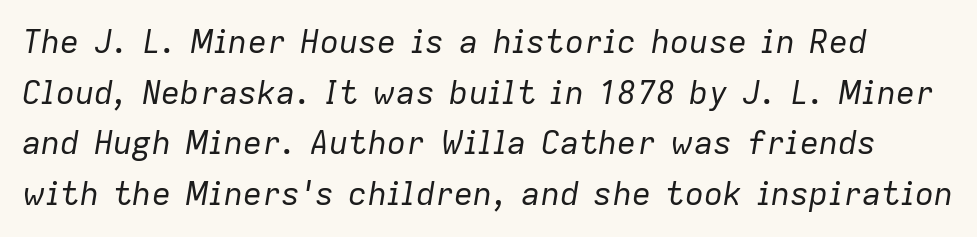
The image shows 32 px regular-weight type, italic (leaning right); set normal line spacing (1.58x), normal letter spacing, not underlined; low stroke contrast and a medium x-height.
